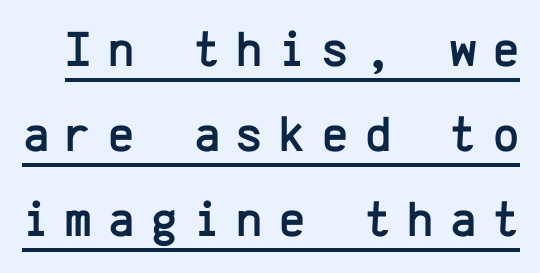
{"serif": "no", "italic": "no", "width": "normal", "stroke_contrast": "low", "x_height": "medium", "monospaced": "yes", "underline": "yes", "line_spacing": "normal", "line_spacing_ratio": 1.7, "letter_spacing": "wide", "letter_spacing_em": 0.33, "glyph_px": 50}
